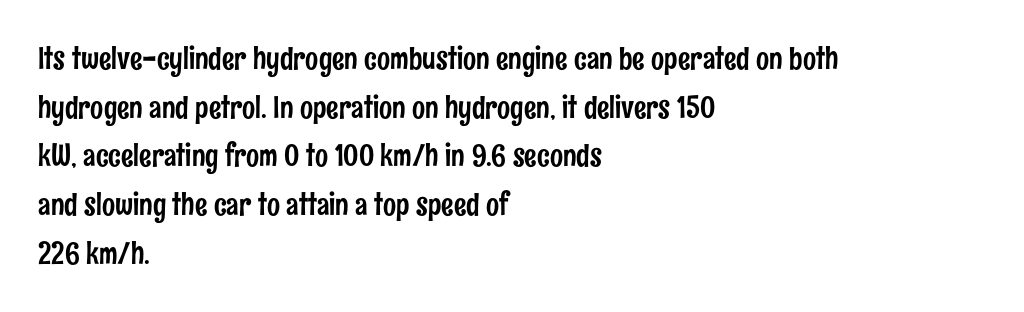
The face used here is proportionally spaced, like ordinary book or web type. Interline gaps are of average width in this sample. Nobody touched the tracking dial on this one. No feet cap the strokes, marking this as sans-serif type.
